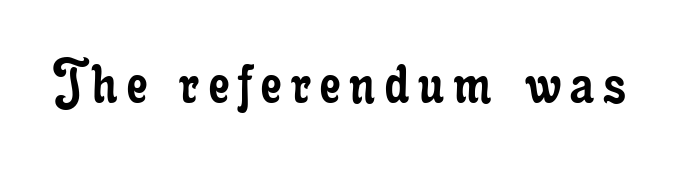
{"serif": "yes", "italic": "no", "bold": "no", "weight": "regular", "width": "condensed", "stroke_contrast": "low", "x_height": "small", "monospaced": "no", "underline": "no", "glyph_px": 67}
